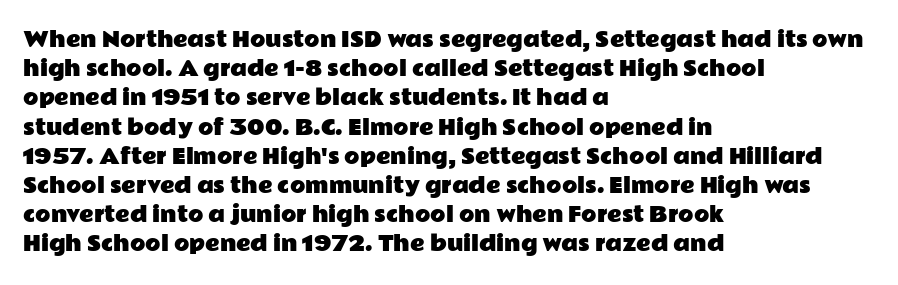
A bare baseline throughout the passage. Tracking value appears to be zero — textbook default spacing. The lettering holds an erect, upright posture throughout. The lines in this sample share a left origin and differ only in where they stop.
